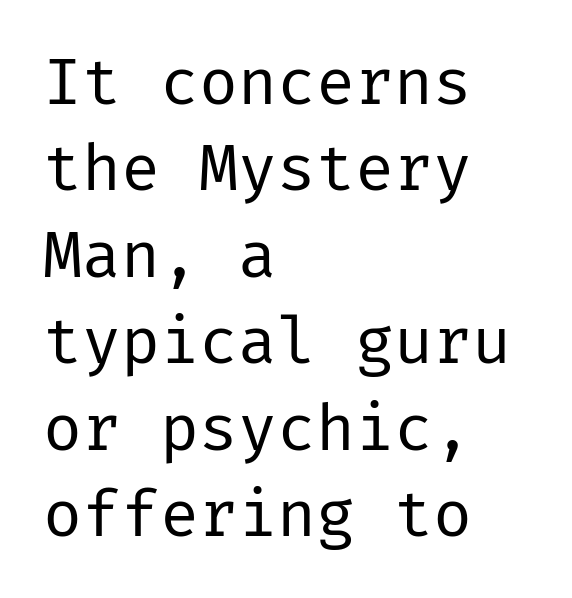
{"serif": "no", "italic": "no", "bold": "no", "weight": "regular", "width": "normal", "stroke_contrast": "low", "x_height": "medium", "underline": "no", "align": "left", "line_spacing": "normal", "line_spacing_ratio": 1.33, "letter_spacing": "normal", "letter_spacing_em": 0.0, "glyph_px": 65}
